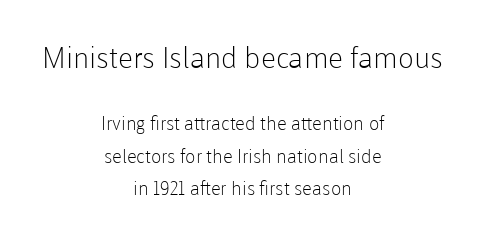
Reading down the block, each line starts at a different indent, mirrored at its end. The face used here is rendered with its standard letterfit. The text was rendered using a sans face with plain stroke endings. The zone under the glyphs is completely vacant. Character size in the leading block exceeds that of the trailing block. The face used here is proportionally spaced, like ordinary book or web type.
